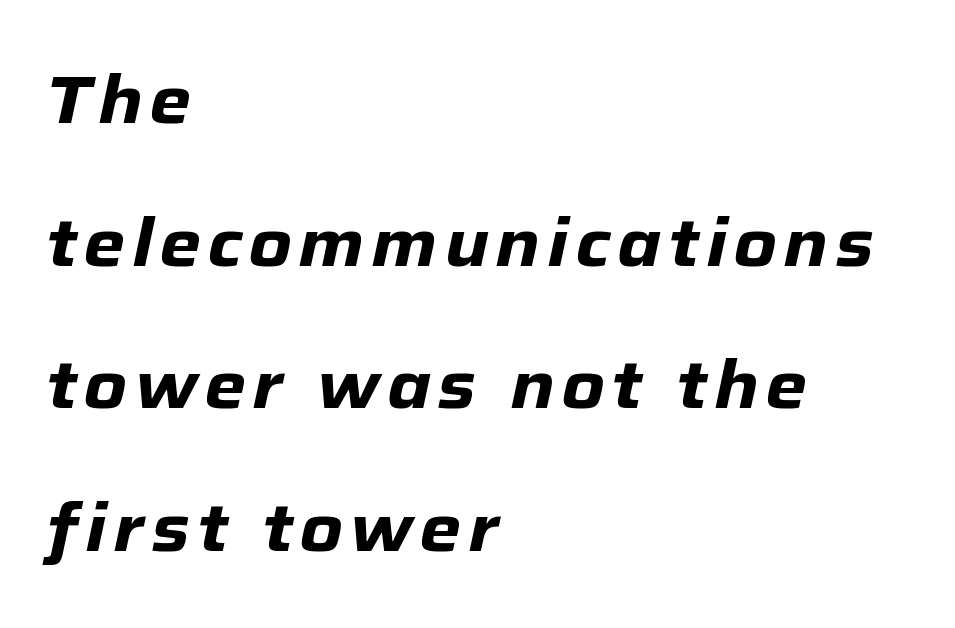
The image shows 67 px heavy type, italic (leaning right); set left-aligned, loose line spacing (2.13x), not underlined; low stroke contrast and a medium x-height.
